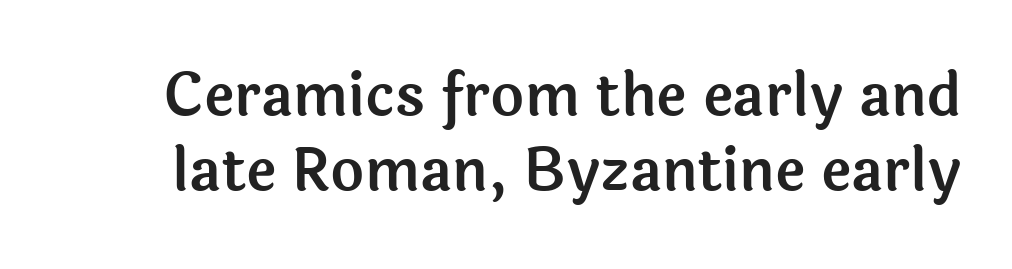
The face used here is rendered with its standard letterfit. This rendering features lettering with no underline. The face used here is proportionally spaced, like ordinary book or web type. A roman cut, with each character standing at attention. Font category for this specimen: sans-serif. Whoever set this chose a conventional vertical rhythm.
